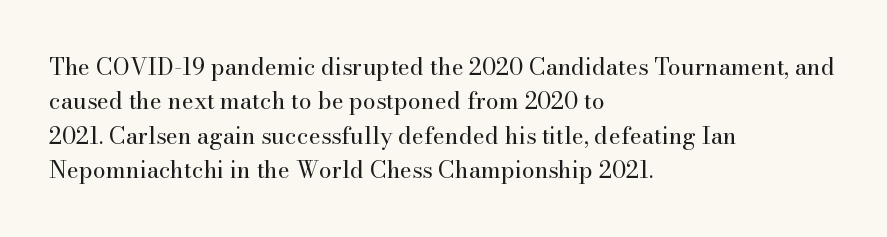
{"italic": "no", "bold": "no", "underline": "no", "align": "left", "line_spacing": "normal", "line_spacing_ratio": 1.49, "letter_spacing": "normal", "letter_spacing_em": 0.0, "glyph_px": 23}
